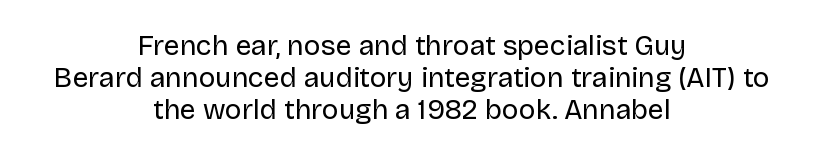
The image shows 28 px regular-weight sans-serif type, upright; set centered, tight line spacing (1.15x), normal letter spacing, not underlined; low stroke contrast and a large x-height.
